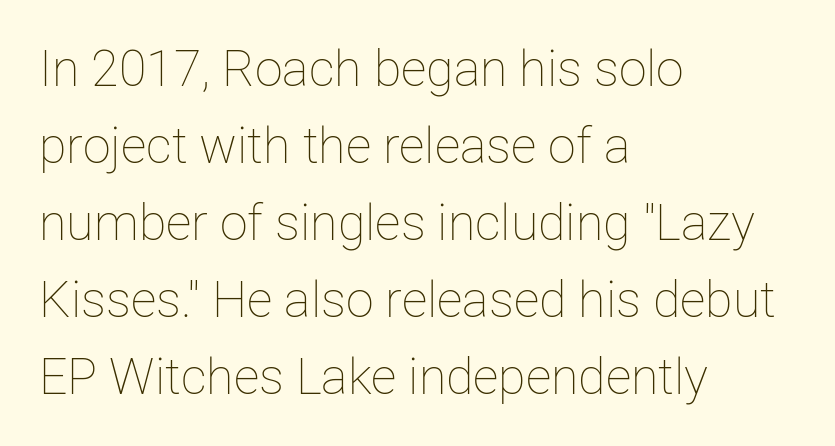
Q: Is the text bold? A: No.
Q: Is the text italic (slanted)? A: No, it is upright.
Q: Is the text underlined? A: No.
Q: How is the paragraph aligned? A: Left-aligned.
Q: Is the spacing between letters normal or unusually wide? A: Normal.
Q: Is the spacing between lines tight, normal or loose? A: Normal.
Q: Width (condensed, normal, or wide)? A: Normal.
Q: Stroke contrast? A: Low.
Q: x-height? A: Medium.
Q: Monospaced? A: No.
